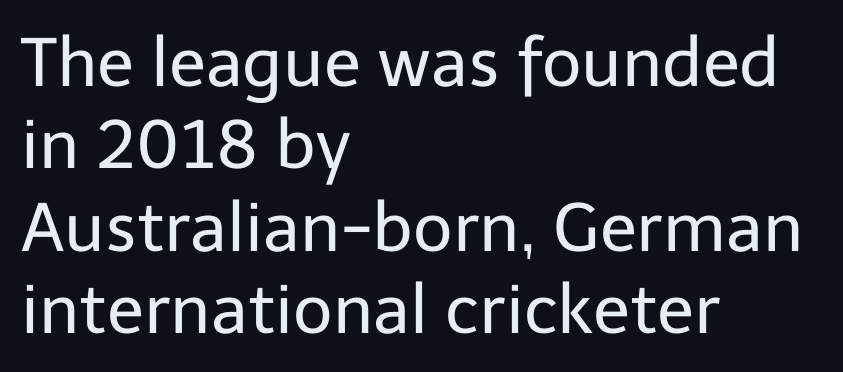
Q: Is the text bold? A: No.
Q: Is the text italic (slanted)? A: No, it is upright.
Q: Is the typeface a serif or a sans-serif typeface? A: Sans-serif.
Q: Is the text underlined? A: No.
Q: How is the paragraph aligned? A: Left-aligned.
Q: Is the spacing between letters normal or unusually wide? A: Normal.
Q: Width (condensed, normal, or wide)? A: Normal.
Q: Stroke contrast? A: Low.
Q: x-height? A: Medium.
Q: Monospaced? A: No.
